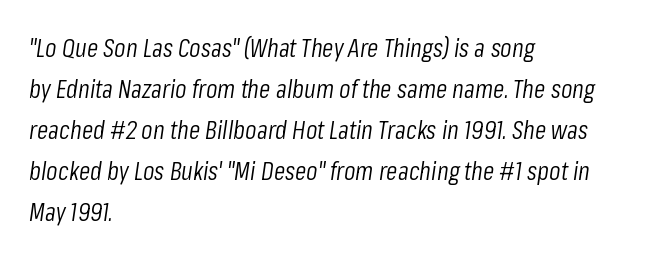
The image shows 26 px text type, italic (leaning right); set left-aligned, normal line spacing (1.58x), normal letter spacing, not underlined.
